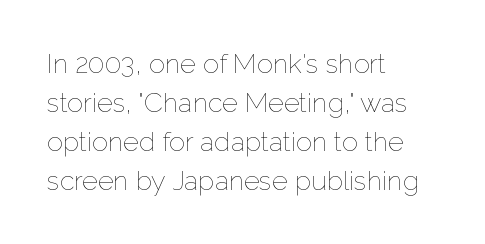
{"italic": "no", "bold": "no", "underline": "no", "align": "left", "line_spacing": "normal", "line_spacing_ratio": 1.44, "letter_spacing": "normal", "letter_spacing_em": 0.0, "glyph_px": 27}
